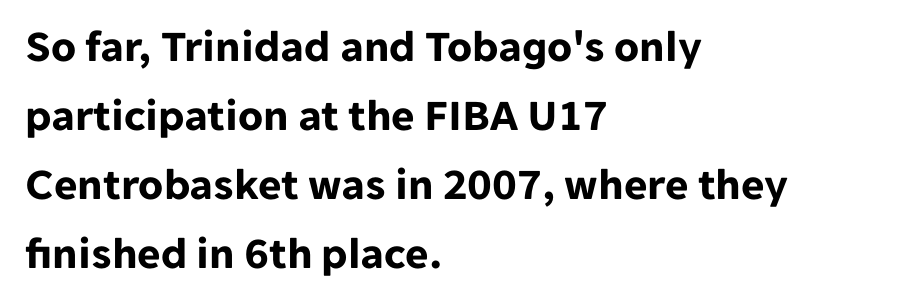
The image shows 45 px bold sans-serif type, upright; set left-aligned, normal line spacing (1.53x), normal letter spacing, not underlined; low stroke contrast and a medium x-height.
